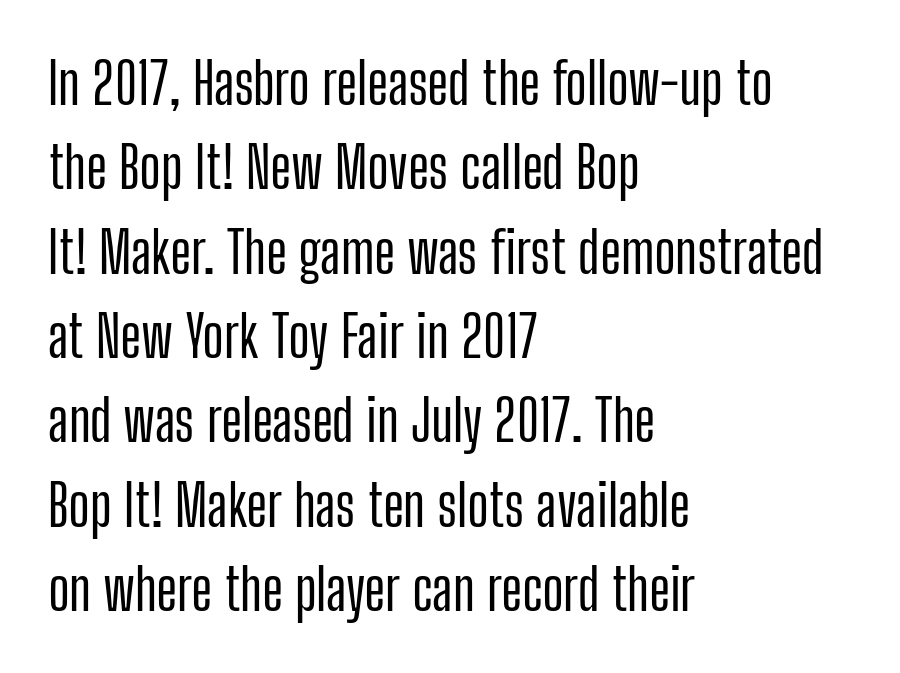
You could not count columns in this text — the font is proportionally spaced. In terms of leading, this rendering sits right in the middle. Spacing between characters is what you'd get straight out of the box. Leftover space on each line is placed entirely after the last word.
